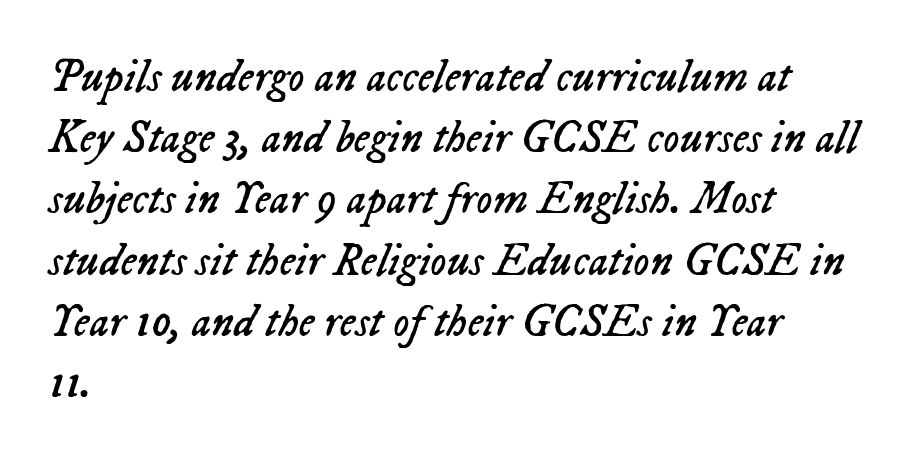
{"italic": "yes", "lean": "right", "slant_degrees": 23, "bold": "no", "weight": "regular", "width": "normal", "stroke_contrast": "low", "x_height": "medium", "monospaced": "no", "underline": "no", "align": "left", "line_spacing": "normal", "line_spacing_ratio": 1.36, "letter_spacing": "normal", "letter_spacing_em": 0.0, "glyph_px": 45}
